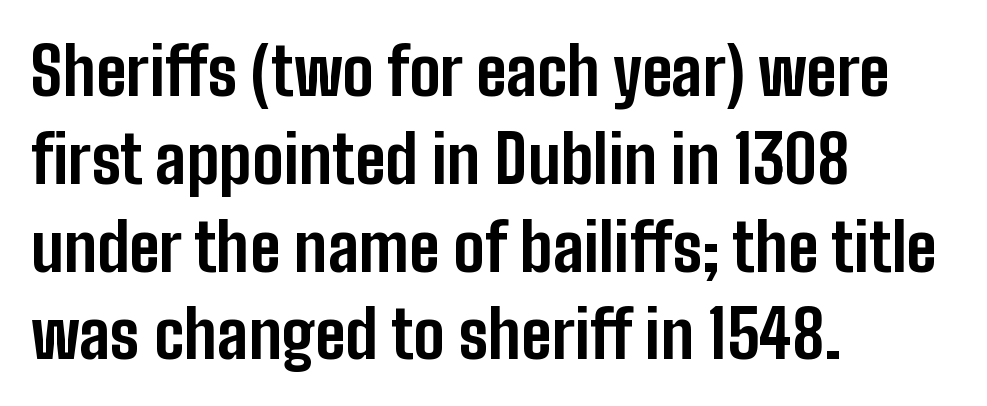
The image shows 66 px bold, condensed sans-serif type, upright; set left-aligned, normal line spacing (1.33x), normal letter spacing, not underlined; low stroke contrast and a medium x-height.
